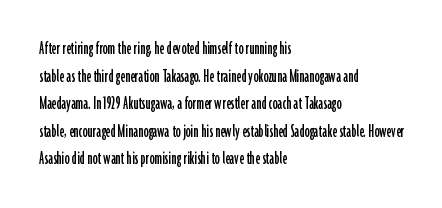
The image shows 20 px text type, upright; set left-aligned, normal line spacing (1.38x), normal letter spacing, not underlined.
